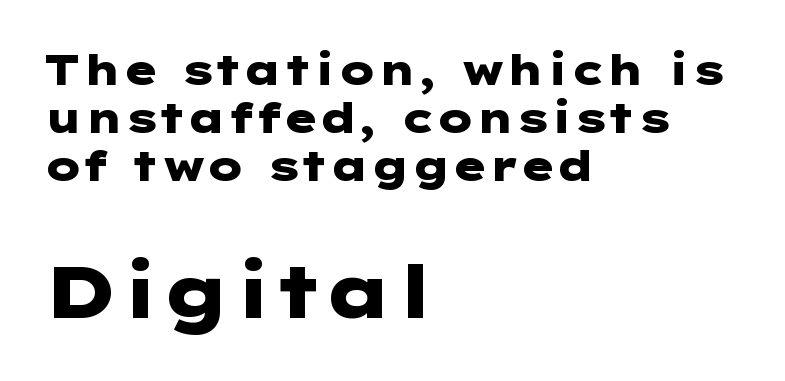
{"serif": "no", "italic": "no", "bold": "yes", "weight": "heavy", "width": "wide", "stroke_contrast": "low", "x_height": "medium", "underline": "no", "align": "left", "line_spacing": "tight", "line_spacing_ratio": 1.14, "letter_spacing": "normal", "letter_spacing_em": 0.0, "larger_block": "second", "size_ratio": 1.74, "glyph_px": 73}
